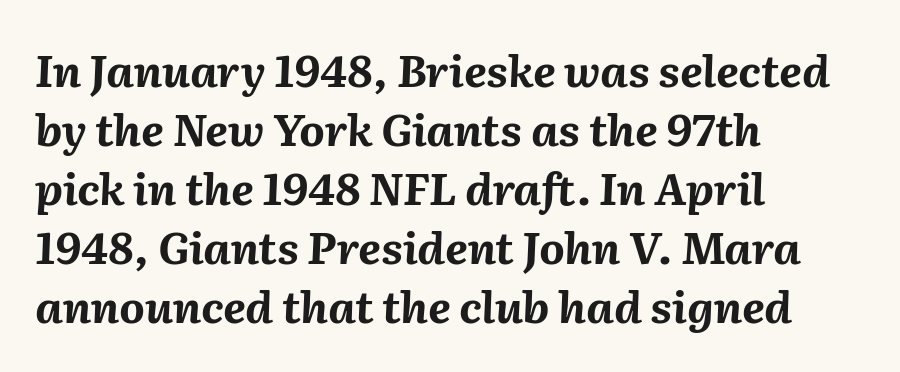
Q: Is the text bold? A: Yes.
Q: Is the text italic (slanted)? A: Yes, it leans right by about 2 degrees.
Q: Is the text underlined? A: No.
Q: How is the paragraph aligned? A: Left-aligned.
Q: Is the spacing between letters normal or unusually wide? A: Normal.
Q: Is the spacing between lines tight, normal or loose? A: Normal.
Q: Width (condensed, normal, or wide)? A: Normal.
Q: Stroke contrast? A: Medium.
Q: x-height? A: Medium.
Q: Monospaced? A: No.
